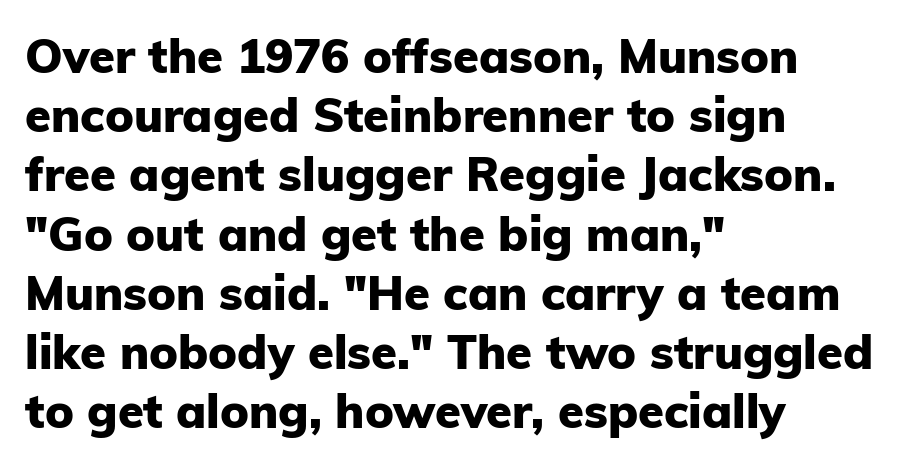
{"serif": "no", "italic": "no", "bold": "yes", "weight": "heavy", "width": "normal", "stroke_contrast": "low", "x_height": "medium", "monospaced": "no", "underline": "no", "align": "left", "line_spacing": "normal", "line_spacing_ratio": 1.26, "letter_spacing": "normal", "letter_spacing_em": 0.0, "glyph_px": 47}
